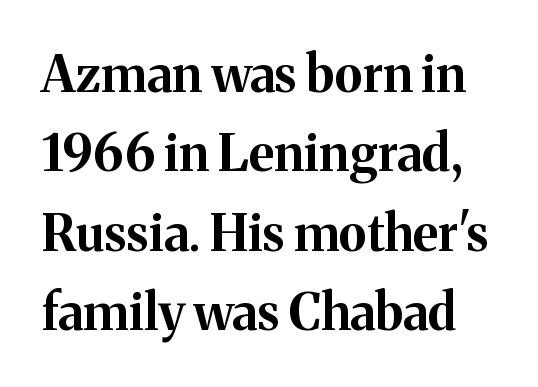
The image shows 50 px bold serif type, upright; set normal line spacing (1.59x), normal letter spacing, not underlined; medium stroke contrast and a medium x-height.
